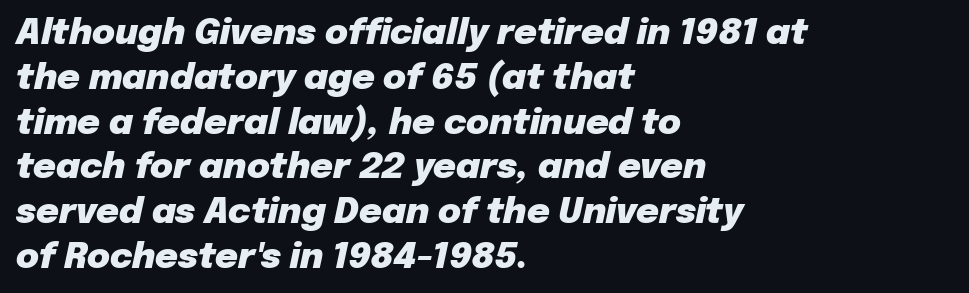
The image shows 35 px heavy type, italic (leaning right); set left-aligned, normal line spacing (1.28x), normal letter spacing, not underlined; low stroke contrast and a medium x-height.
